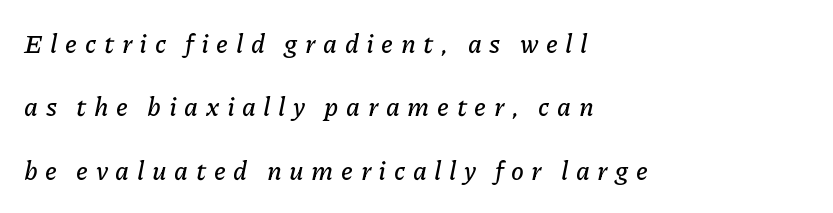
The image shows 26 px text type, italic (leaning right); set left-aligned, loose line spacing (2.44x), unusually wide letter spacing (+0.29 em), not underlined.
